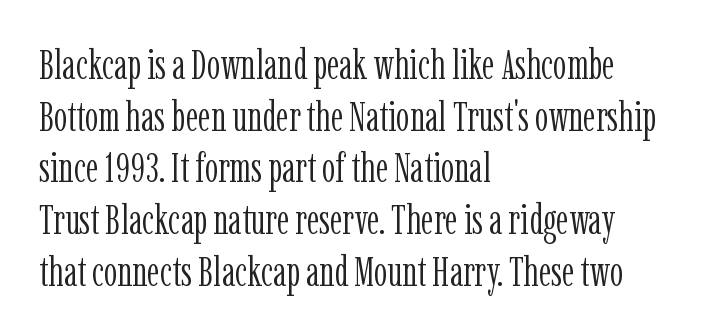
The image shows 42 px light, condensed serif type, upright; set left-aligned, line spacing 1.23x, normal letter spacing, not underlined; low stroke contrast and a medium x-height.
